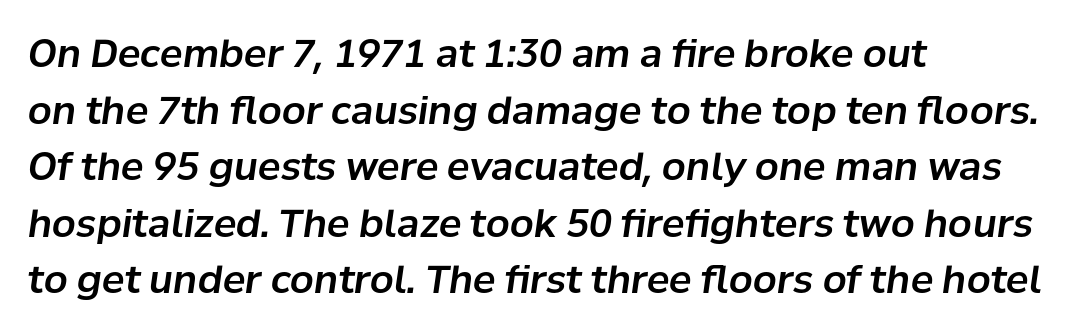
The image shows 38 px text type, italic (leaning right); set left-aligned, normal line spacing (1.49x), normal letter spacing, not underlined; low stroke contrast and a medium x-height.
